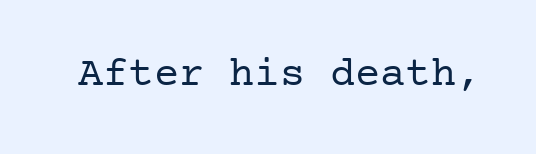
Q: Is the text bold? A: No.
Q: Is the text italic (slanted)? A: No, it is upright.
Q: Is the typeface a serif or a sans-serif typeface? A: Serif.
Q: Is the text underlined? A: No.
Q: Is the spacing between letters normal or unusually wide? A: Normal.
Q: Width (condensed, normal, or wide)? A: Normal.
Q: Stroke contrast? A: Low.
Q: x-height? A: Medium.
